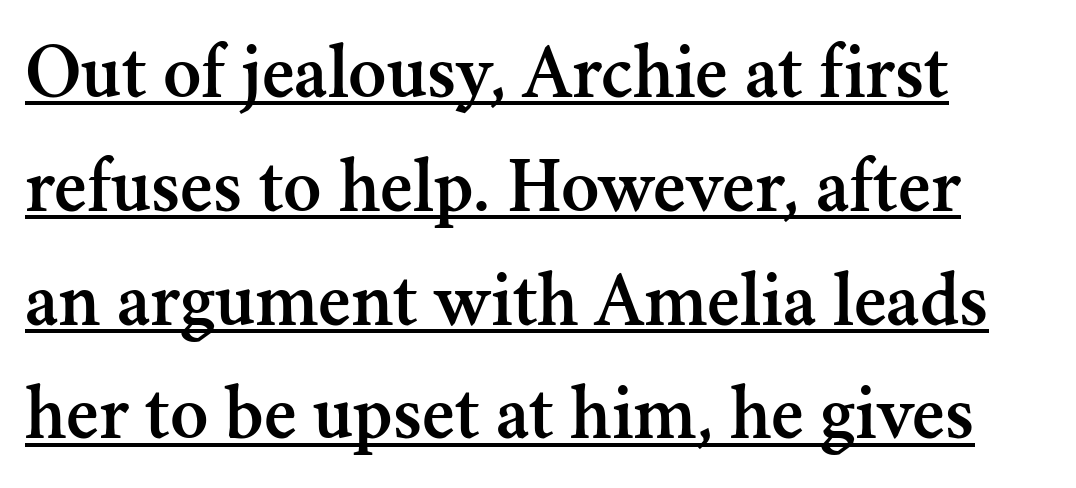
The image shows 79 px serif type, upright; set normal line spacing (1.44x), normal letter spacing, underlined; medium stroke contrast and a small x-height.
